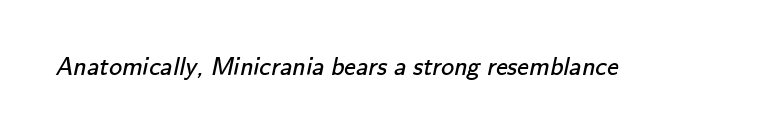
The image shows 26 px text type; set normal letter spacing, not underlined.
